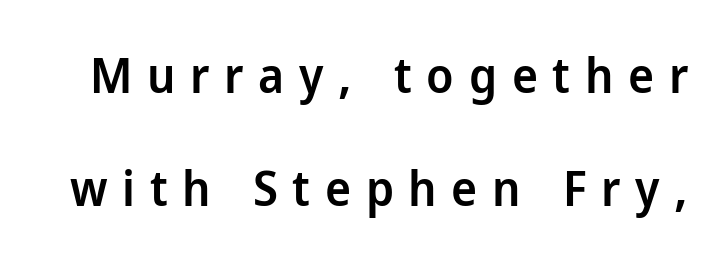
{"serif": "no", "italic": "no", "bold": "semi", "weight": "semibold", "width": "normal", "stroke_contrast": "low", "x_height": "medium", "monospaced": "no", "underline": "no", "line_spacing": "loose", "line_spacing_ratio": 2.3, "letter_spacing": "wide", "letter_spacing_em": 0.3, "glyph_px": 49}
